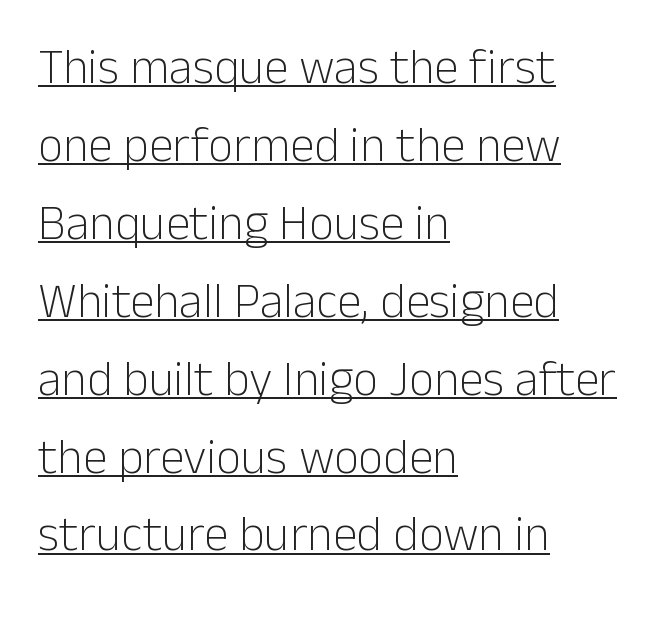
{"serif": "no", "italic": "no", "bold": "no", "weight": "light", "width": "normal", "stroke_contrast": "low", "x_height": "medium", "monospaced": "no", "underline": "yes", "align": "left", "line_spacing": "normal", "line_spacing_ratio": 1.59, "letter_spacing": "normal", "letter_spacing_em": 0.0, "glyph_px": 49}
